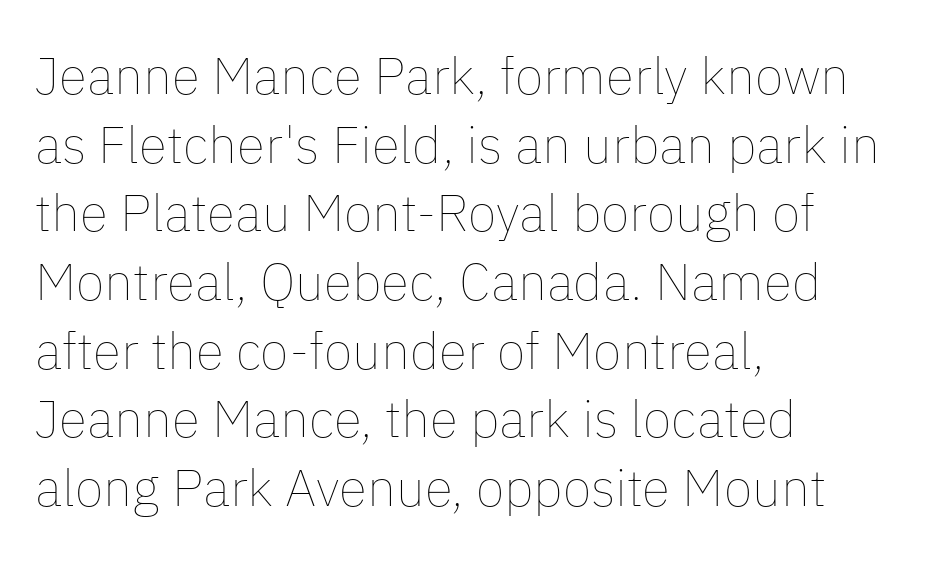
The image shows 52 px thin type, upright; set left-aligned, normal line spacing (1.32x), normal letter spacing, not underlined; low stroke contrast and a medium x-height.
